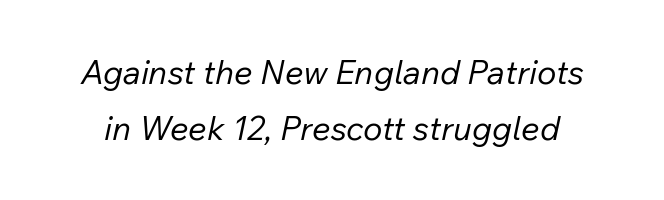
The image shows 33 px regular-weight type, italic (leaning right); set line spacing 1.71x, normal letter spacing, not underlined; low stroke contrast and a medium x-height.
